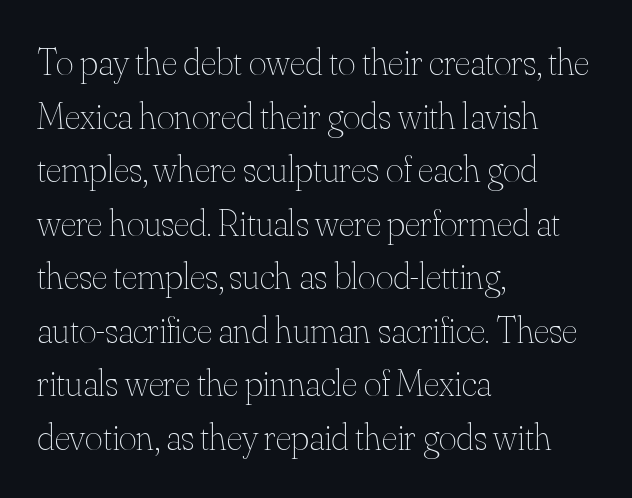
Q: Is the text bold? A: No.
Q: Is the text italic (slanted)? A: No, it is upright.
Q: Is the text underlined? A: No.
Q: How is the paragraph aligned? A: Left-aligned.
Q: Is the spacing between letters normal or unusually wide? A: Normal.
Q: Is the spacing between lines tight, normal or loose? A: Normal.
Q: Width (condensed, normal, or wide)? A: Normal.
Q: Stroke contrast? A: Medium.
Q: x-height? A: Small.
Q: Monospaced? A: No.
